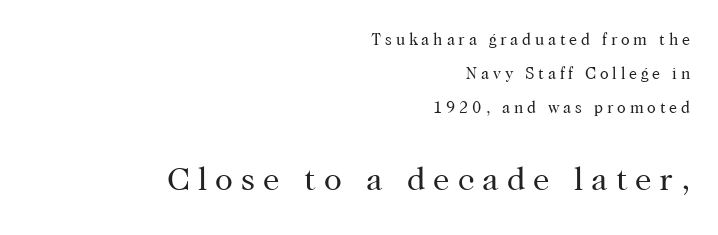
The image shows 33 px regular-weight serif type, upright; set right-aligned, loose line spacing (2.11x), unusually wide letter spacing (+0.24 em), not underlined; the second (bottom) block is 2.06x larger; high stroke contrast and a medium x-height.
